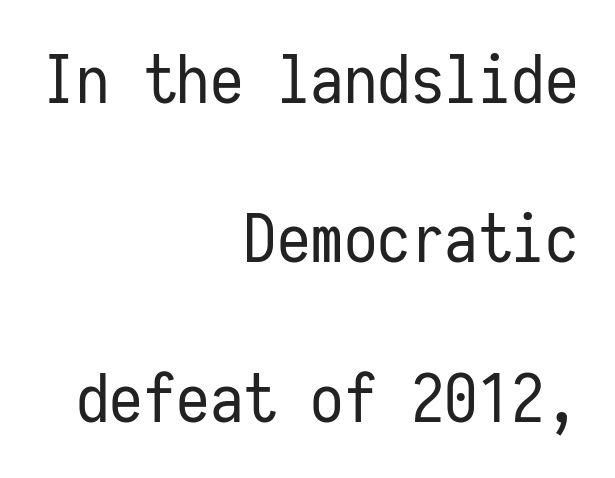
{"serif": "no", "italic": "no", "bold": "no", "weight": "regular", "width": "condensed", "stroke_contrast": "low", "x_height": "medium", "monospaced": "yes", "underline": "no", "align": "right", "line_spacing": "loose", "line_spacing_ratio": 2.38, "letter_spacing": "normal", "letter_spacing_em": 0.0, "glyph_px": 67}
